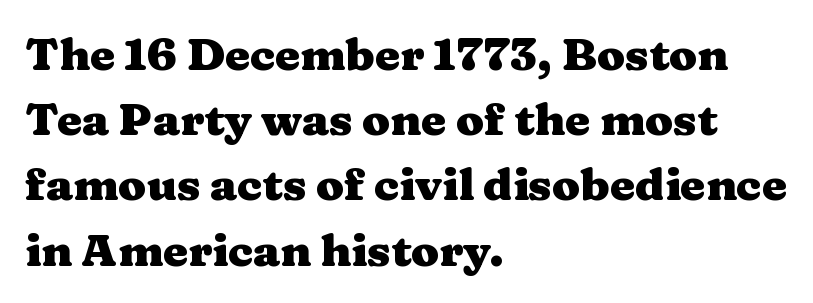
Every stem runs plumb, perpendicular to the baseline. Standard letterfit; no display-style spreading of the glyphs. The words here are not underlined. Baseline-to-baseline distance is the conventional proportion of letter height. The letters advance in unequal steps, a hallmark of proportional type.
